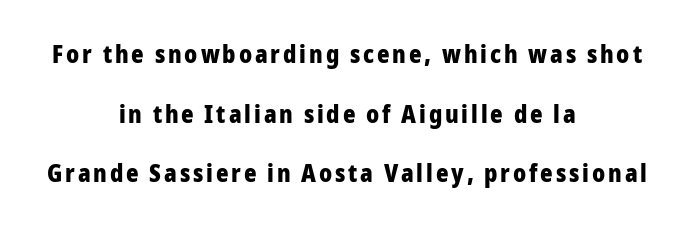
The image shows 24 px bold type, upright; set centered, loose line spacing (2.48x), not underlined.
